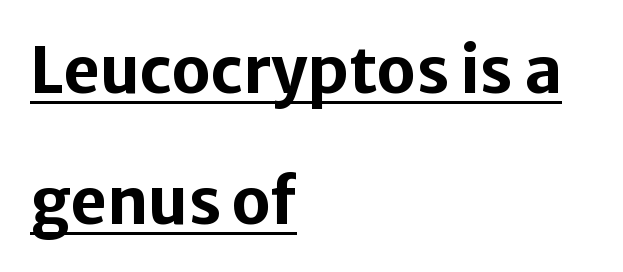
{"serif": "no", "italic": "no", "bold": "yes", "weight": "bold", "width": "normal", "stroke_contrast": "low", "x_height": "medium", "monospaced": "no", "underline": "yes", "align": "left", "line_spacing": "loose", "line_spacing_ratio": 2.04, "letter_spacing": "normal", "letter_spacing_em": 0.0, "glyph_px": 64}
